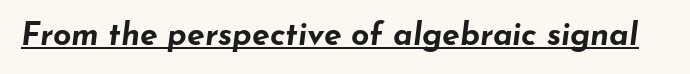
Note the varied advance widths — an 'i' is clearly narrower than an 'm'. The rendering keeps characters at their native spacing. I'd describe the lettering as bold — thick and assertive. Honestly, the underline is the first thing you notice here.
